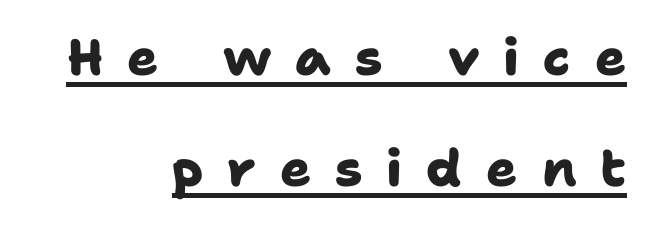
The image shows 51 px heavy sans-serif type; set right-aligned, loose line spacing (2.17x), unusually wide letter spacing (+0.47 em), underlined; low stroke contrast and a medium x-height.
